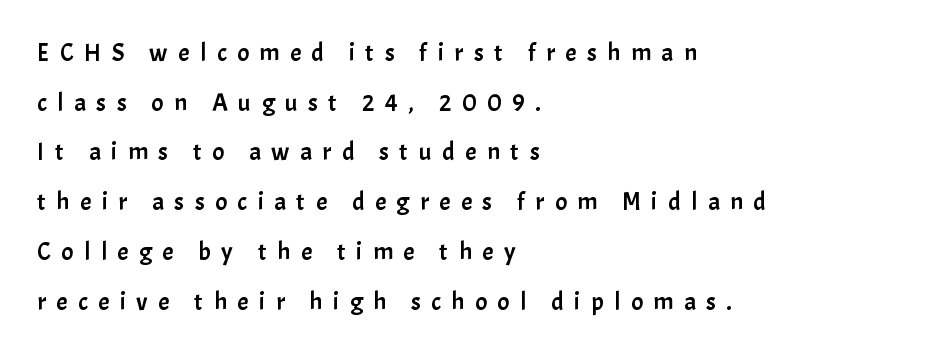
The specimen omits any rule beneath the text block's lines. Here the glyphs are tracked loosely, breaking word shapes into spaced letters. Baseline-to-baseline distance is far greater than the letter height. Posture: upright roman. These lines are set flush left with a ragged right edge.
